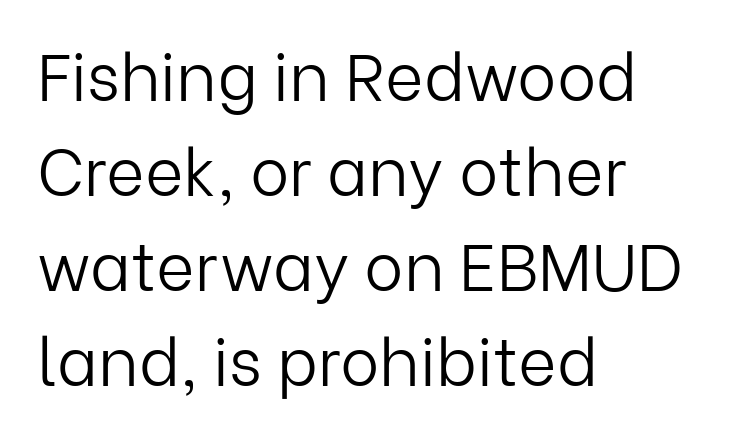
The image shows 66 px light sans-serif type, upright; set left-aligned, normal line spacing (1.44x), normal letter spacing, not underlined; low stroke contrast and a medium x-height.
